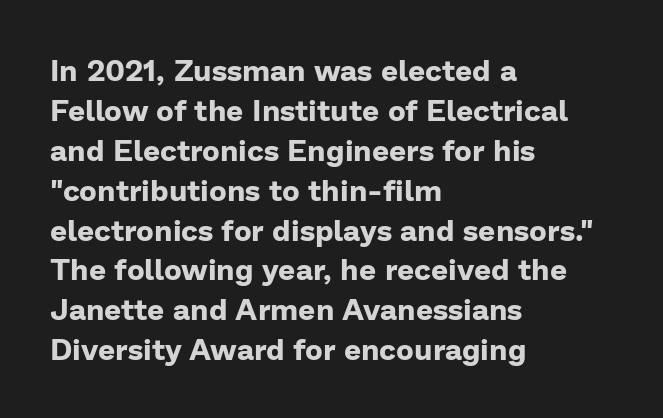
Q: Is the text bold? A: Yes.
Q: Is the text italic (slanted)? A: No, it is upright.
Q: Is the typeface a serif or a sans-serif typeface? A: Sans-serif.
Q: Is the text underlined? A: No.
Q: How is the paragraph aligned? A: Left-aligned.
Q: Is the spacing between letters normal or unusually wide? A: Normal.
Q: Is the spacing between lines tight, normal or loose? A: Normal.
Q: Width (condensed, normal, or wide)? A: Normal.
Q: Stroke contrast? A: Low.
Q: x-height? A: Medium.
Q: Monospaced? A: No.
